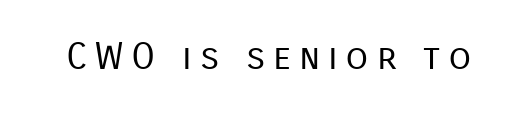
Q: Is the text bold? A: No.
Q: Is the text italic (slanted)? A: No, it is upright.
Q: Is the typeface a serif or a sans-serif typeface? A: Sans-serif.
Q: Is the text underlined? A: No.
Q: Is the spacing between letters normal or unusually wide? A: Unusually wide.
Q: Width (condensed, normal, or wide)? A: Normal.
Q: Stroke contrast? A: Low.
Q: x-height? A: Medium.
Q: Monospaced? A: No.
